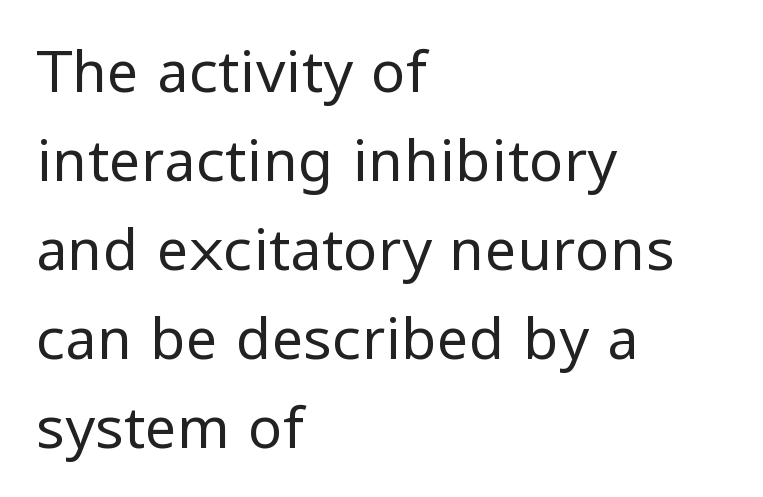
{"serif": "no", "italic": "no", "bold": "no", "weight": "regular", "width": "normal", "stroke_contrast": "low", "x_height": "medium", "monospaced": "no", "underline": "no", "align": "left", "line_spacing": "normal", "line_spacing_ratio": 1.56, "letter_spacing": "normal", "letter_spacing_em": 0.0, "glyph_px": 57}
